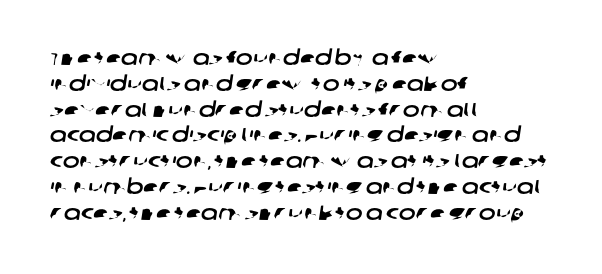
The image shows 20 px text type; set left-aligned, normal line spacing (1.29x), normal letter spacing, not underlined.
